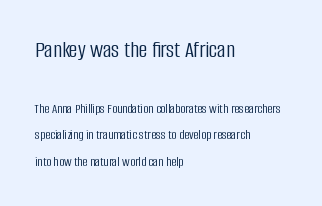
Q: Is the text bold? A: No.
Q: Is the text italic (slanted)? A: No, it is upright.
Q: Is the text underlined? A: No.
Q: How is the paragraph aligned? A: Left-aligned.
Q: Is the spacing between letters normal or unusually wide? A: Normal.
Q: Is the spacing between lines tight, normal or loose? A: Loose.
Q: Which block of text is set in a larger size, the first (top) or the second (bottom)? A: The first (top) one.
